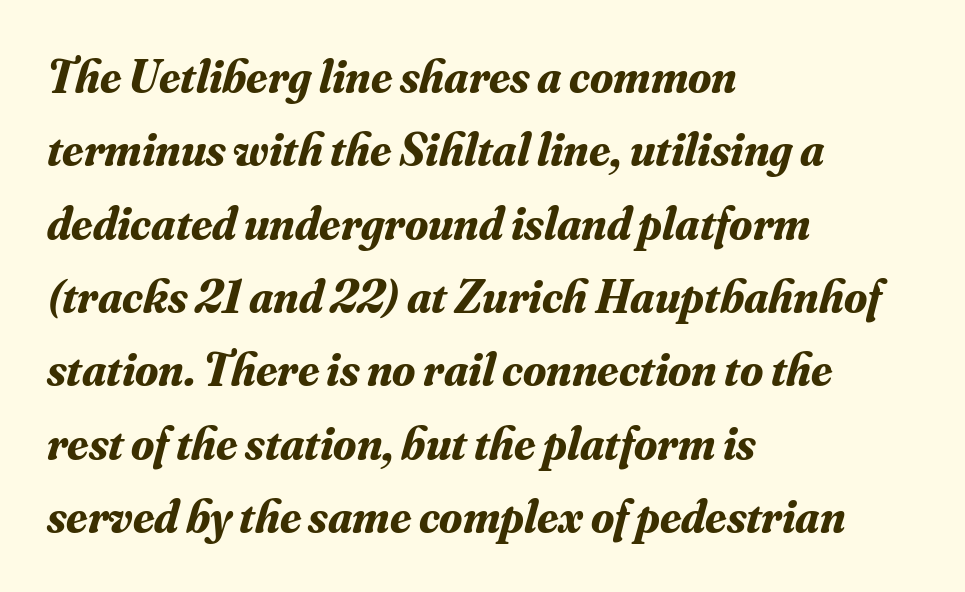
{"serif": "yes", "italic": "yes", "lean": "right", "slant_degrees": 16, "bold": "yes", "weight": "bold", "width": "normal", "stroke_contrast": "medium", "x_height": "small", "monospaced": "no", "underline": "no", "align": "left", "line_spacing": "normal", "line_spacing_ratio": 1.56, "letter_spacing": "normal", "letter_spacing_em": 0.0, "glyph_px": 47}
